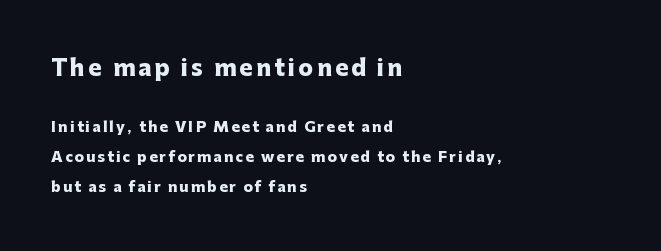
{"italic": "no", "bold": "yes", "underline": "no", "align": "left", "line_spacing": "loose", "line_spacing_ratio": 2.14, "larger_block": "first", "size_ratio": 1.57, "glyph_px": 22}
